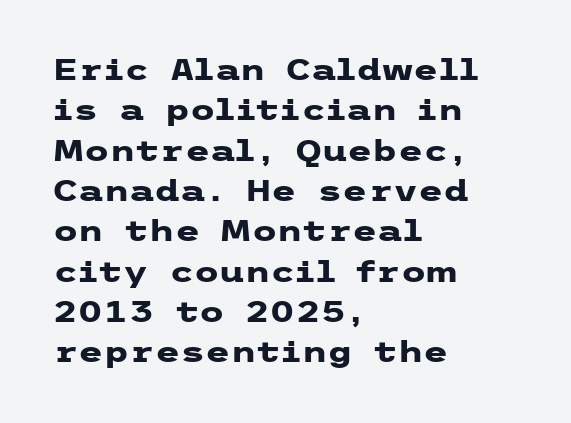
{"serif": "no", "italic": "no", "bold": "yes", "weight": "heavy", "width": "wide", "stroke_contrast": "low", "x_height": "medium", "underline": "no", "align": "left", "line_spacing": "normal", "line_spacing_ratio": 1.39, "letter_spacing": "normal", "letter_spacing_em": 0.0, "glyph_px": 29}
